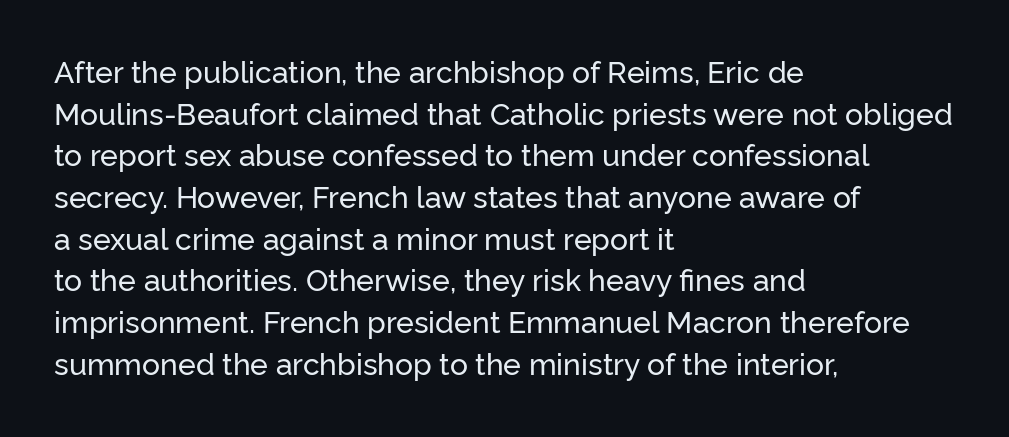
The image shows 30 px sans-serif type, upright; set left-aligned, normal line spacing (1.39x), normal letter spacing, not underlined; low stroke contrast and a medium x-height.
